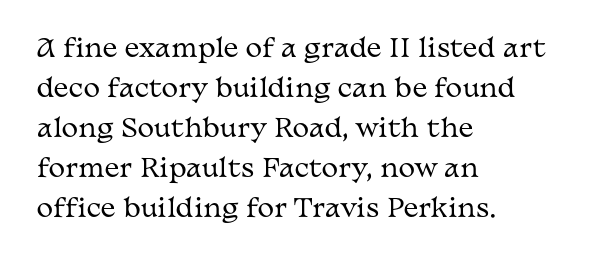
Q: Is the text bold? A: No.
Q: Is the text italic (slanted)? A: No, it is upright.
Q: Is the text underlined? A: No.
Q: How is the paragraph aligned? A: Left-aligned.
Q: Is the spacing between letters normal or unusually wide? A: Normal.
Q: Is the spacing between lines tight, normal or loose? A: Normal.
